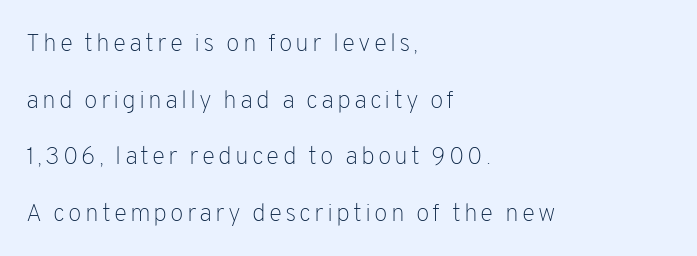
The image shows 25 px text type, upright; set left-aligned, loose line spacing (2.27x), not underlined.
